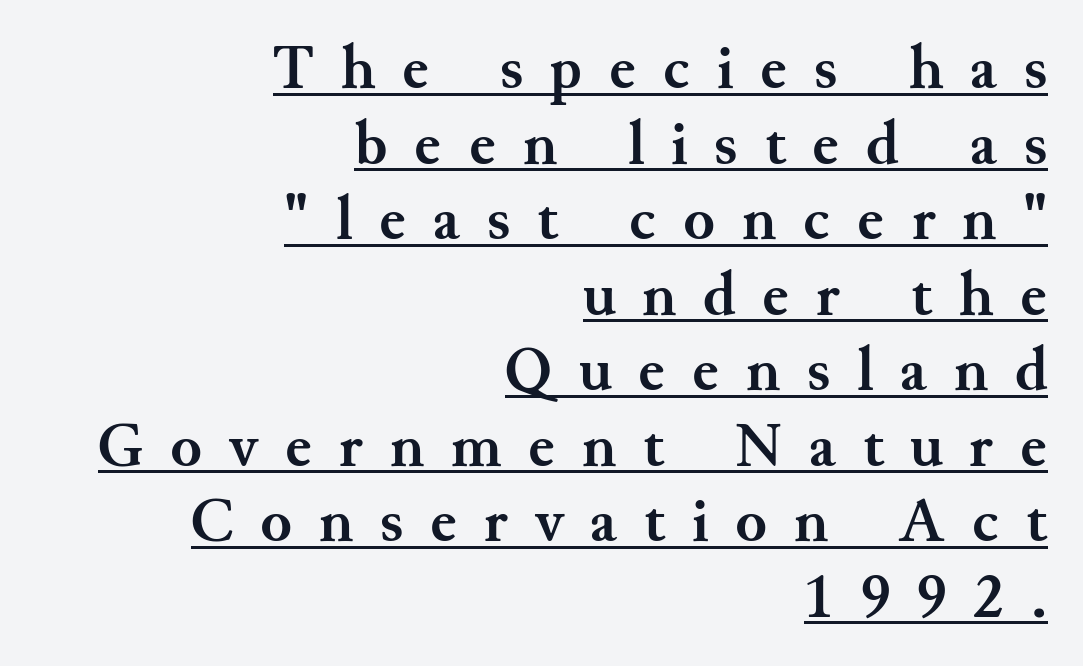
The image shows 64 px semibold serif type, upright; set right-aligned, line spacing 1.18x, unusually wide letter spacing (+0.42 em), underlined; medium stroke contrast and a small x-height.
